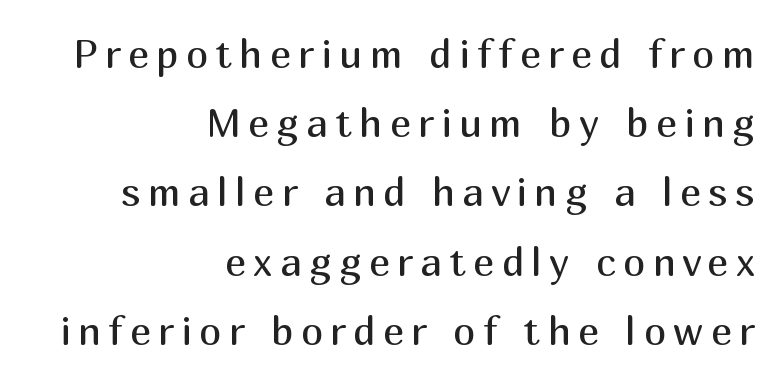
{"serif": "no", "italic": "no", "bold": "no", "weight": "regular", "width": "normal", "stroke_contrast": "medium", "x_height": "medium", "monospaced": "no", "underline": "no", "align": "right", "line_spacing_ratio": 1.73, "glyph_px": 40}
